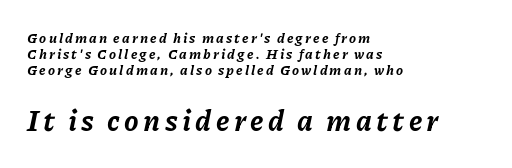
{"italic": "yes", "lean": "right", "slant_degrees": 11, "bold": "yes", "weight": "bold", "width": "normal", "stroke_contrast": "low", "x_height": "medium", "monospaced": "no", "underline": "no", "align": "left", "line_spacing": "tight", "line_spacing_ratio": 1.15, "larger_block": "second", "size_ratio": 2.07, "glyph_px": 29}
